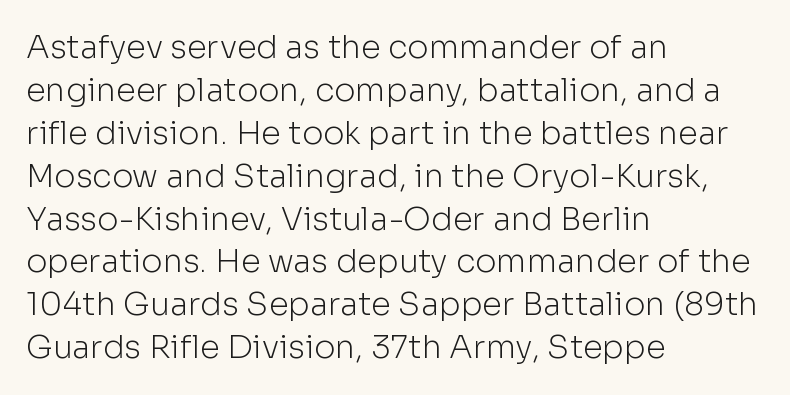
It's the straight-up-and-down kind of type. The rows are spaced the way most documents space them. The typesetter chose a ragged-right arrangement here. The space beneath each line is pristine and unruled. Words appear dense and cohesive because spacing is normal. Check where the strokes stop: nothing finishes them off — pure sans.
